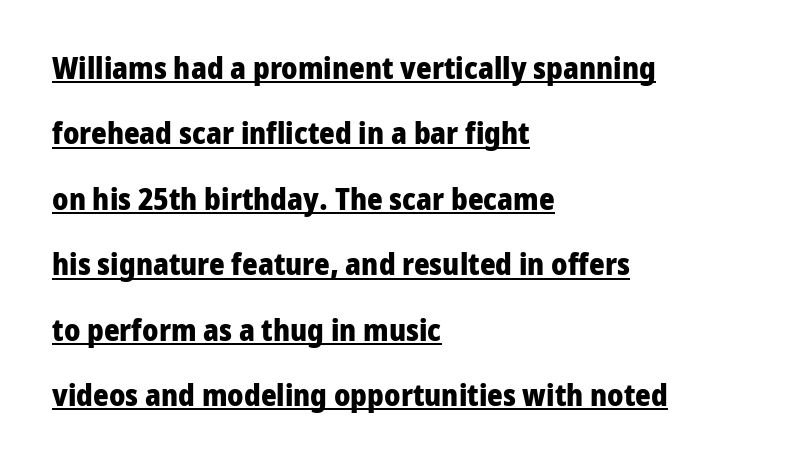
A typesetter would call this proportional, since set widths differ per character. Underlining? Definitely there. The gaps between neighbouring characters are ordinary and unremarkable. The typeface chosen for these lines omits serifs.
